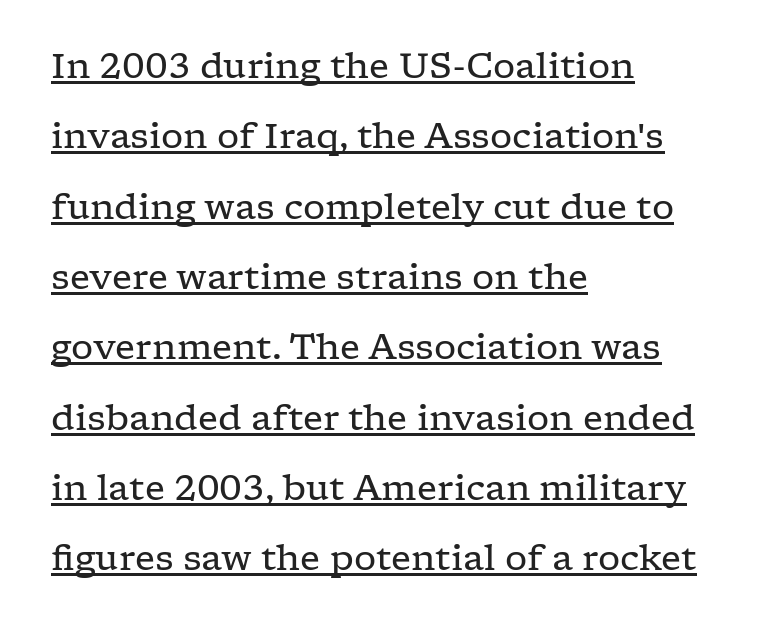
Q: Is the text bold? A: No.
Q: Is the text italic (slanted)? A: No, it is upright.
Q: Is the typeface a serif or a sans-serif typeface? A: Serif.
Q: Is the text underlined? A: Yes.
Q: How is the paragraph aligned? A: Left-aligned.
Q: Is the spacing between letters normal or unusually wide? A: Normal.
Q: Is the spacing between lines tight, normal or loose? A: Loose.
Q: Width (condensed, normal, or wide)? A: Wide.
Q: Stroke contrast? A: Low.
Q: x-height? A: Medium.
Q: Monospaced? A: No.
